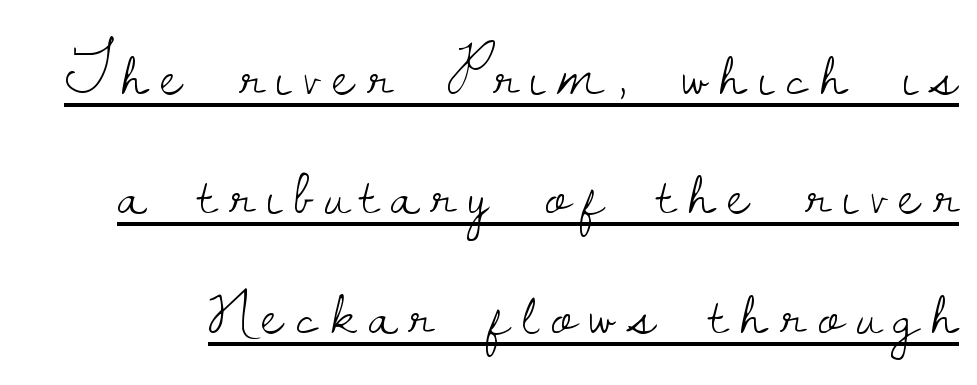
Serifs: yes, visible at the terminals of the letterforms. Students, note that the glyphs here are deliberately spaced far apart. Counters stay open thanks to moderate or lighter strokes. Varying glyph widths throughout — classic text-font behaviour. Quick note: underline on.
